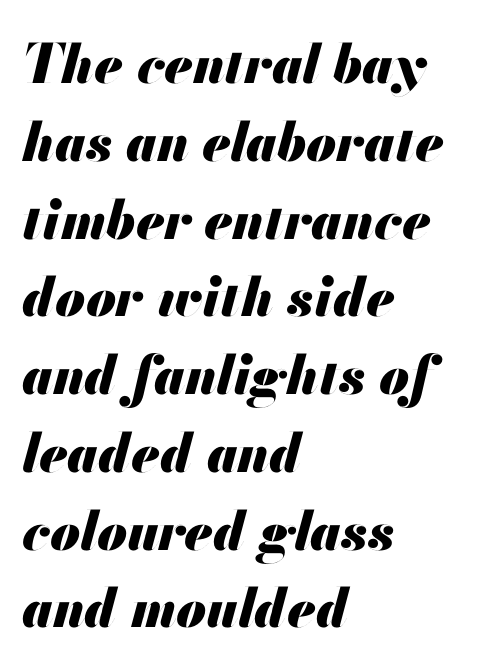
{"italic": "yes", "lean": "right", "slant_degrees": 13, "bold": "yes", "weight": "heavy", "width": "normal", "stroke_contrast": "medium", "x_height": "small", "monospaced": "no", "underline": "no", "align": "left", "line_spacing": "normal", "line_spacing_ratio": 1.44, "letter_spacing": "normal", "letter_spacing_em": 0.0, "glyph_px": 54}
